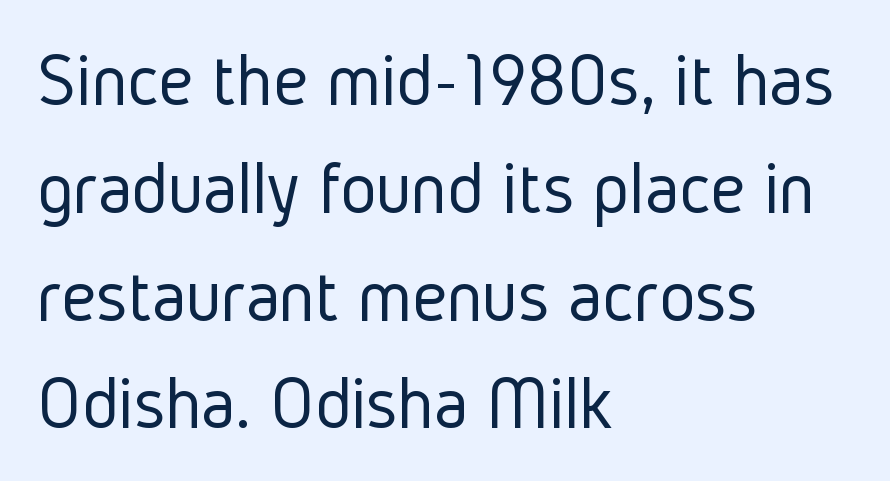
Horizontally, the lines are justified to the leading edge only. These glyphs show unthickened strokes, regular width or finer. Compared with typical paragraphs, the rows here are spaced about the same. The letters stand straight up with perfectly vertical stems. The horizontal fit of the characters is conventional and even. The gap between lines stays unmarked.
